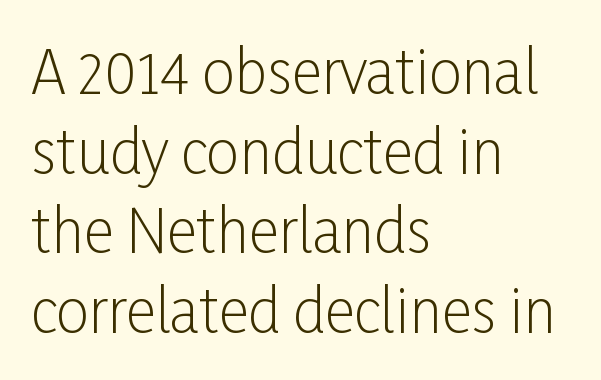
The image shows 59 px light, condensed sans-serif type, upright; set left-aligned, normal line spacing (1.35x), normal letter spacing, not underlined; low stroke contrast and a medium x-height.
